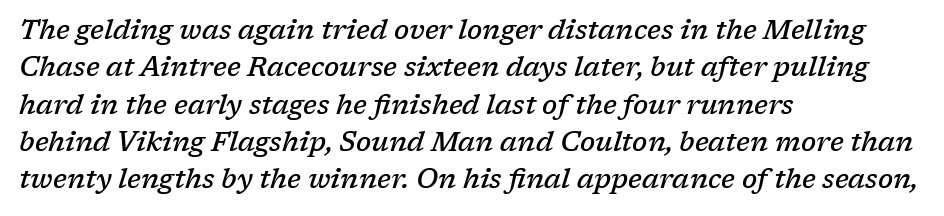
The string is rendered with underlining switched off. Does extra space separate the letters? No, they use regular spacing. The glyphs look as if they've been sheared to an angle. These lines sit exactly where default settings would place them. Notice how the passage keeps a crisp vertical edge on the left only.
